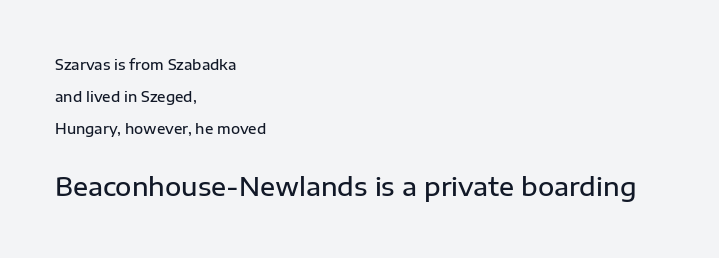
{"italic": "no", "bold": "semi", "underline": "no", "align": "left", "line_spacing": "loose", "line_spacing_ratio": 2.27, "letter_spacing": "normal", "letter_spacing_em": 0.0, "larger_block": "second", "size_ratio": 1.79, "glyph_px": 25}
